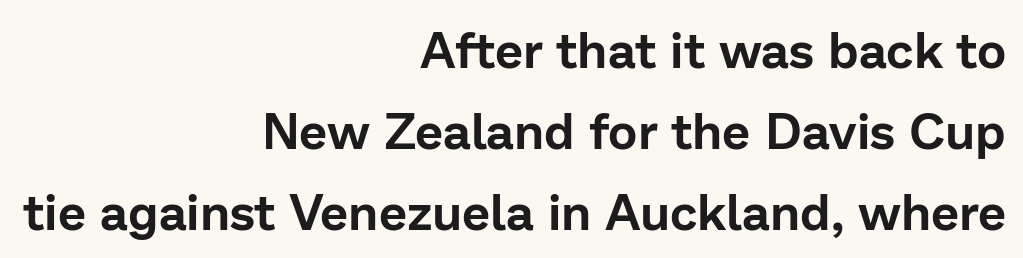
Q: Is the text italic (slanted)? A: No, it is upright.
Q: Is the typeface a serif or a sans-serif typeface? A: Sans-serif.
Q: Is the text underlined? A: No.
Q: How is the paragraph aligned? A: Right-aligned.
Q: Is the spacing between letters normal or unusually wide? A: Normal.
Q: Is the spacing between lines tight, normal or loose? A: Normal.
Q: Width (condensed, normal, or wide)? A: Normal.
Q: Stroke contrast? A: Low.
Q: x-height? A: Medium.
Q: Monospaced? A: No.
